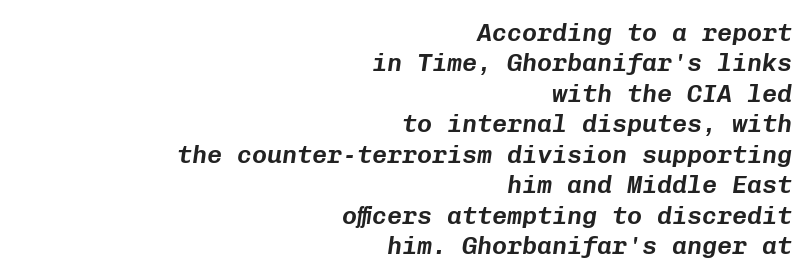
The image shows 25 px text type, italic (leaning right); set right-aligned, line spacing 1.22x, normal letter spacing, not underlined.
